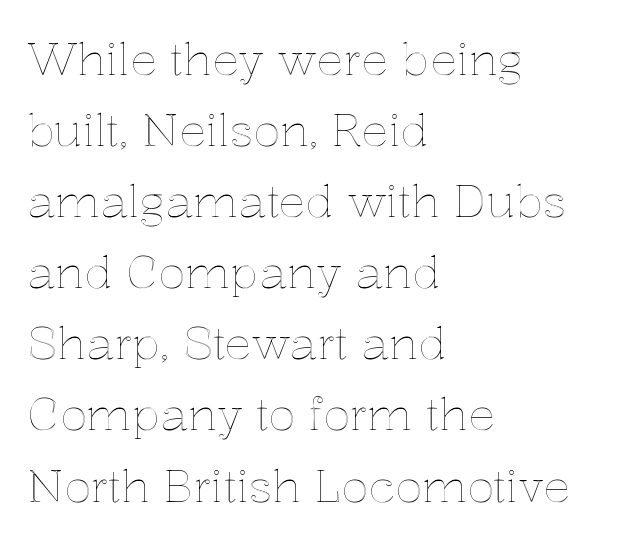
{"italic": "no", "width": "normal", "x_height": "medium", "monospaced": "no", "underline": "no", "align": "left", "line_spacing": "normal", "line_spacing_ratio": 1.58, "letter_spacing": "normal", "letter_spacing_em": 0.0, "glyph_px": 45}
